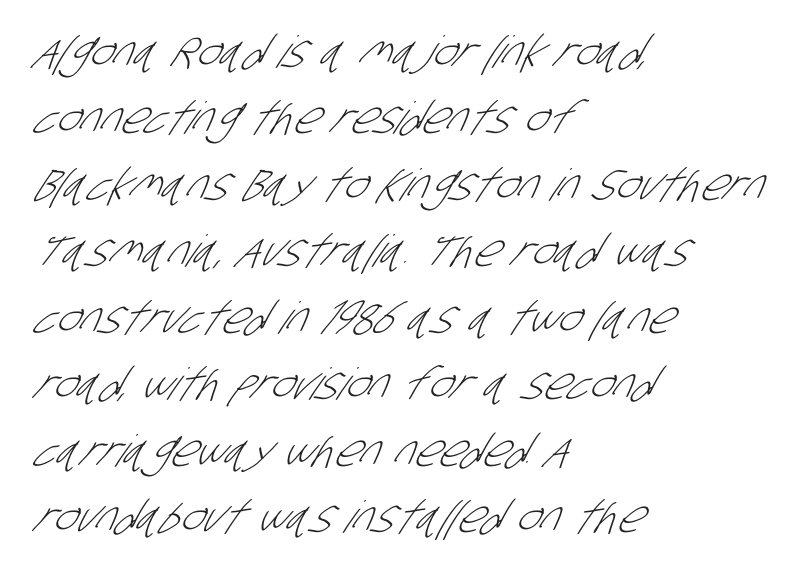
{"serif": "no", "bold": "no", "weight": "light", "width": "condensed", "stroke_contrast": "low", "x_height": "large", "monospaced": "no", "underline": "no", "align": "left", "line_spacing": "normal", "line_spacing_ratio": 1.51, "letter_spacing": "normal", "letter_spacing_em": 0.0, "glyph_px": 44}
